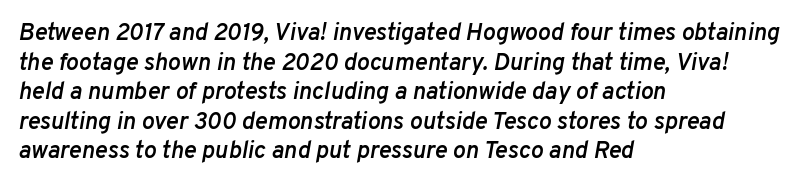
No word sits above an underline. Look at the tracking — it's just the regular setting, nothing added. Short and long lines alike share a common starting point at left. The typography opts for an oblique posture over an upright one. The rendering uses a semibold face; strokes are thickened but not to full bold.
